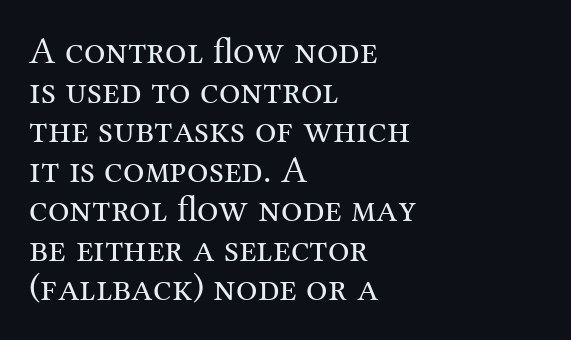
A roman cut, with each character standing at attention. Regarding leading, the lines here are crowded together. The face used here is seriffed, in the tradition of book romans. The glyphs are unaccompanied by any horizontal stroke below them. The letters advance in unequal steps, a hallmark of proportional type.
